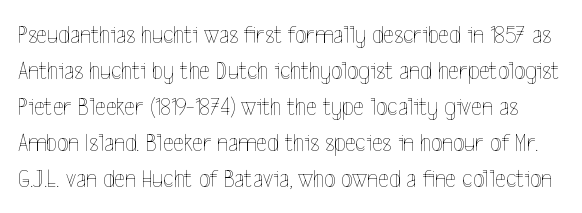
{"italic": "no", "bold": "no", "underline": "no", "line_spacing": "normal", "line_spacing_ratio": 1.38, "letter_spacing": "normal", "letter_spacing_em": 0.0, "glyph_px": 26}
